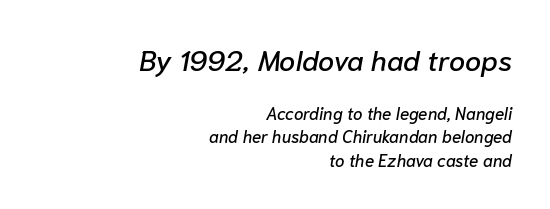
{"italic": "yes", "lean": "right", "slant_degrees": 10, "width": "normal", "stroke_contrast": "low", "x_height": "medium", "monospaced": "no", "underline": "no", "align": "right", "line_spacing": "normal", "line_spacing_ratio": 1.37, "letter_spacing": "normal", "letter_spacing_em": 0.0, "larger_block": "first", "size_ratio": 1.71, "glyph_px": 29}
